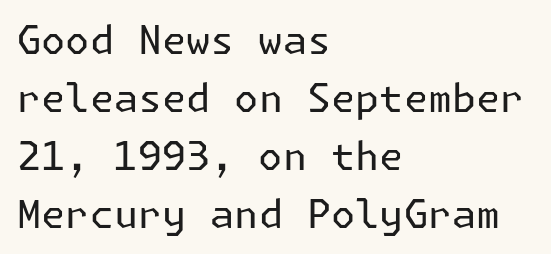
{"serif": "no", "italic": "no", "bold": "no", "weight": "regular", "width": "normal", "stroke_contrast": "low", "x_height": "medium", "underline": "no", "align": "left", "line_spacing": "normal", "line_spacing_ratio": 1.49, "letter_spacing": "normal", "letter_spacing_em": 0.0, "glyph_px": 39}
